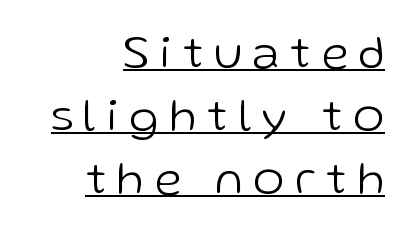
Q: Is the text bold? A: No.
Q: Is the text italic (slanted)? A: No, it is upright.
Q: Is the typeface a serif or a sans-serif typeface? A: Sans-serif.
Q: Is the text underlined? A: Yes.
Q: How is the paragraph aligned? A: Right-aligned.
Q: Is the spacing between letters normal or unusually wide? A: Unusually wide.
Q: Is the spacing between lines tight, normal or loose? A: Normal.
Q: Width (condensed, normal, or wide)? A: Normal.
Q: Stroke contrast? A: Low.
Q: x-height? A: Medium.
Q: Monospaced? A: No.
